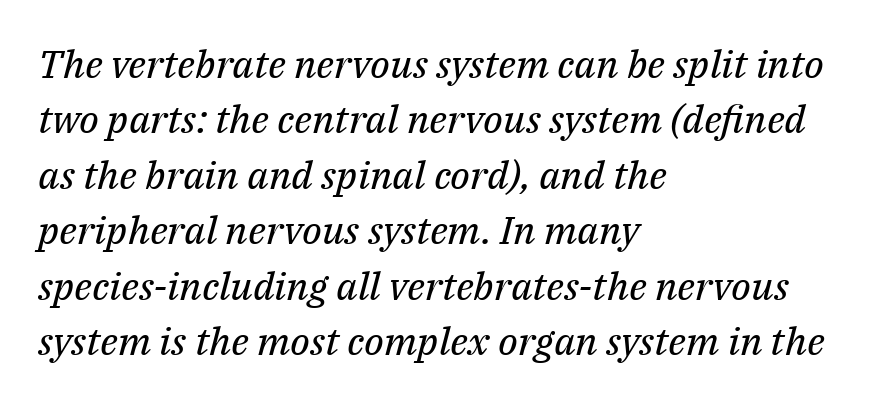
Style check: oblique. Letterform terminals end in serifs throughout the passage. No word sits above an underline. This sample uses plain, unmodified letter spacing. If you measured baseline to baseline, you'd find a middling distance. The strokes are not fattened; the text isn't bold.
